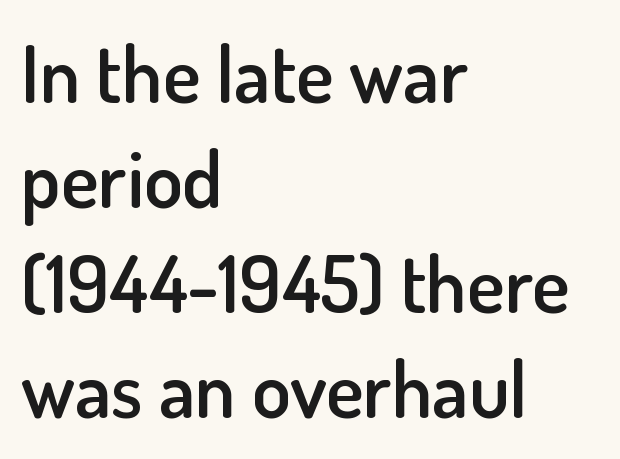
{"serif": "no", "italic": "no", "bold": "semi", "weight": "semibold", "width": "normal", "stroke_contrast": "low", "x_height": "small", "monospaced": "no", "underline": "no", "align": "left", "line_spacing": "normal", "line_spacing_ratio": 1.33, "letter_spacing": "normal", "letter_spacing_em": 0.0, "glyph_px": 79}
